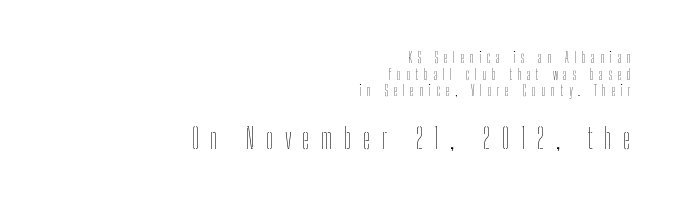
Q: Is the text bold? A: No.
Q: Is the text italic (slanted)? A: No, it is upright.
Q: Is the text underlined? A: No.
Q: How is the paragraph aligned? A: Right-aligned.
Q: Is the spacing between letters normal or unusually wide? A: Unusually wide.
Q: Which block of text is set in a larger size, the first (top) or the second (bottom)? A: The second (bottom) one.
Q: Width (condensed, normal, or wide)? A: Condensed.
Q: Stroke contrast? A: Low.
Q: x-height? A: Medium.
Q: Monospaced? A: No.
